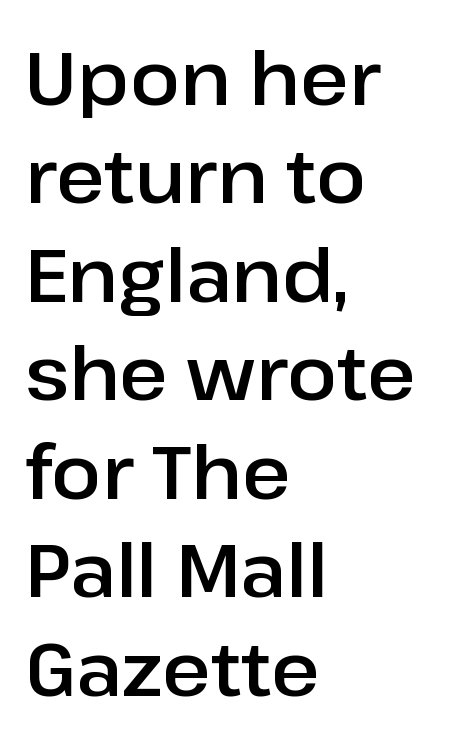
Think of a printed novel: that variable character pitch is what you see here. The font's upright variant was chosen for this text. Horizontally, the lines are justified to the leading edge only. Honestly, the letter spacing is just normal — you wouldn't notice it. The string is rendered with underlining switched off. The designer went with a sans here, leaving each stem footless.
